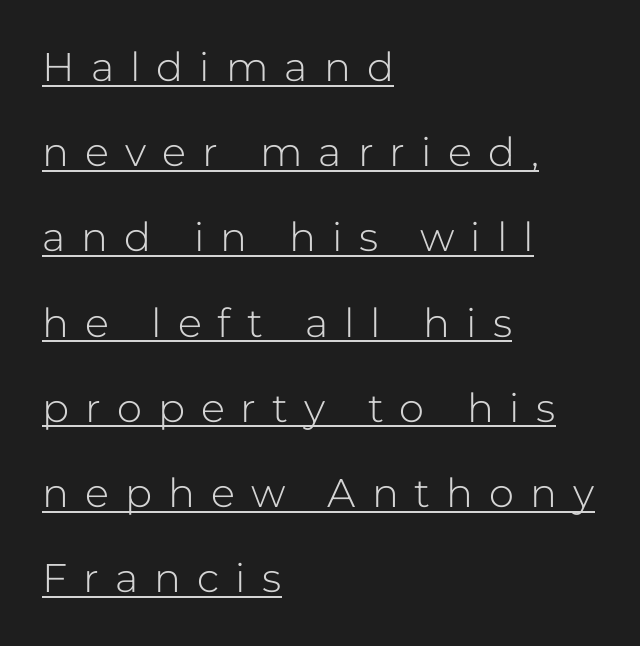
The image shows 40 px light sans-serif type, upright; set left-aligned, loose line spacing (2.13x), unusually wide letter spacing (+0.4 em), underlined; low stroke contrast and a medium x-height.
